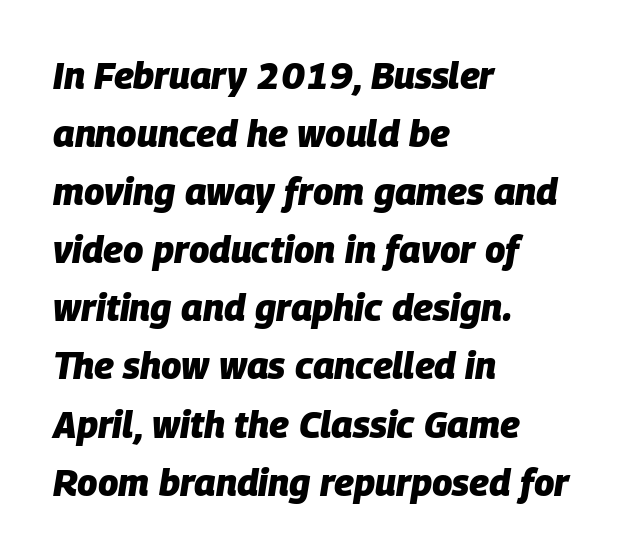
Unmarked baselines from the first word to the last. These lines are rendered in a variable-pitch font. Is the block centered? No — it sits flush against the left margin. Standard letterfit; no display-style spreading of the glyphs.
